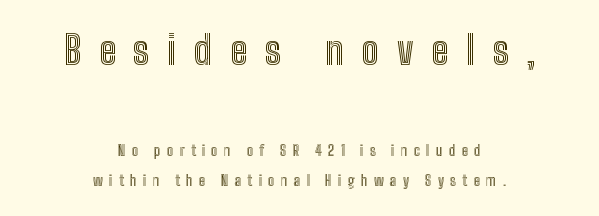
{"italic": "no", "width": "condensed", "x_height": "medium", "monospaced": "no", "underline": "no", "align": "center", "line_spacing": "loose", "line_spacing_ratio": 2.17, "letter_spacing": "wide", "letter_spacing_em": 0.46, "larger_block": "first", "size_ratio": 2.79, "glyph_px": 39}
